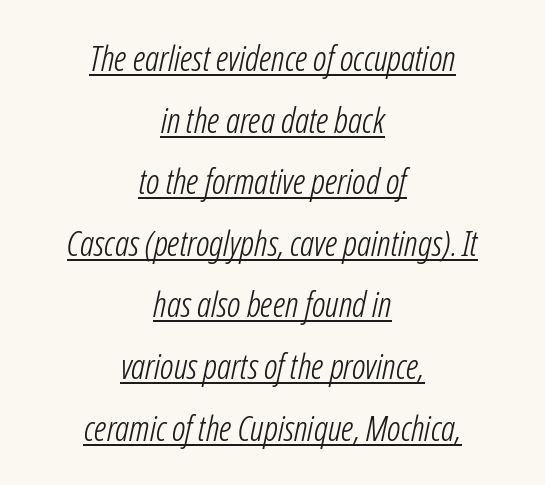
{"italic": "yes", "lean": "right", "slant_degrees": 12, "bold": "no", "weight": "light", "width": "condensed", "stroke_contrast": "low", "x_height": "medium", "monospaced": "no", "underline": "yes", "align": "center", "line_spacing_ratio": 1.76, "letter_spacing": "normal", "letter_spacing_em": 0.0, "glyph_px": 35}
